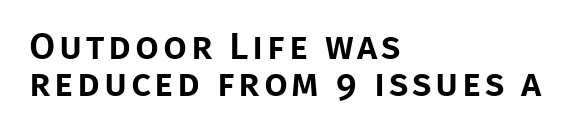
The image shows 38 px sans-serif type, upright; set left-aligned, tight line spacing (0.97x), not underlined; low stroke contrast and a large x-height.
